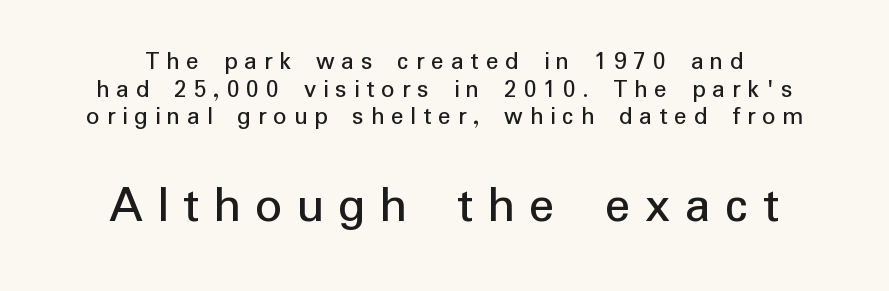
Q: Is the text bold? A: No.
Q: Is the text italic (slanted)? A: No, it is upright.
Q: Is the typeface a serif or a sans-serif typeface? A: Sans-serif.
Q: Is the text underlined? A: No.
Q: How is the paragraph aligned? A: Centered.
Q: Is the spacing between letters normal or unusually wide? A: Unusually wide.
Q: Is the spacing between lines tight, normal or loose? A: Tight.
Q: Which block of text is set in a larger size, the first (top) or the second (bottom)? A: The second (bottom) one.
Q: Width (condensed, normal, or wide)? A: Normal.
Q: Stroke contrast? A: Low.
Q: x-height? A: Medium.
Q: Monospaced? A: No.
